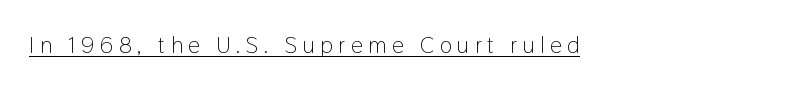
The image shows 23 px text type, upright; set unusually wide letter spacing (+0.25 em), underlined.
